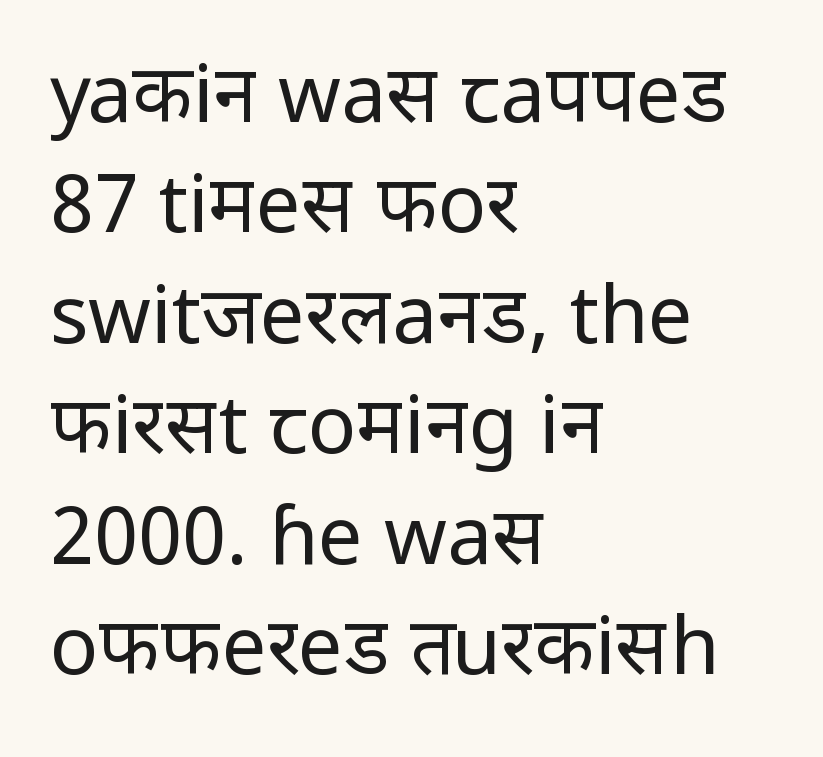
Q: Is the text bold? A: No.
Q: Is the text italic (slanted)? A: No, it is upright.
Q: Is the typeface a serif or a sans-serif typeface? A: Sans-serif.
Q: Is the text underlined? A: No.
Q: How is the paragraph aligned? A: Left-aligned.
Q: Is the spacing between letters normal or unusually wide? A: Normal.
Q: Is the spacing between lines tight, normal or loose? A: Normal.
Q: Width (condensed, normal, or wide)? A: Normal.
Q: Stroke contrast? A: Low.
Q: x-height? A: Medium.
Q: Monospaced? A: No.
